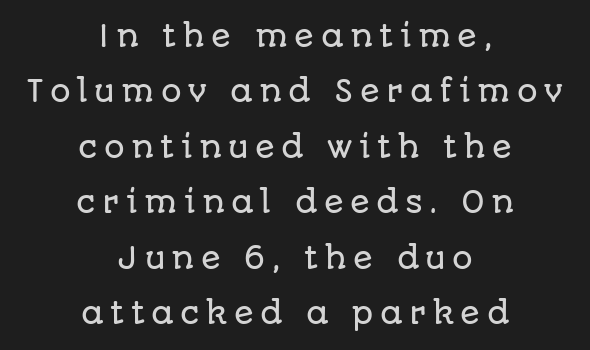
{"serif": "no", "italic": "no", "width": "normal", "stroke_contrast": "low", "x_height": "large", "monospaced": "no", "underline": "no", "align": "center", "line_spacing": "loose", "line_spacing_ratio": 1.91, "letter_spacing": "wide", "letter_spacing_em": 0.22, "glyph_px": 29}
